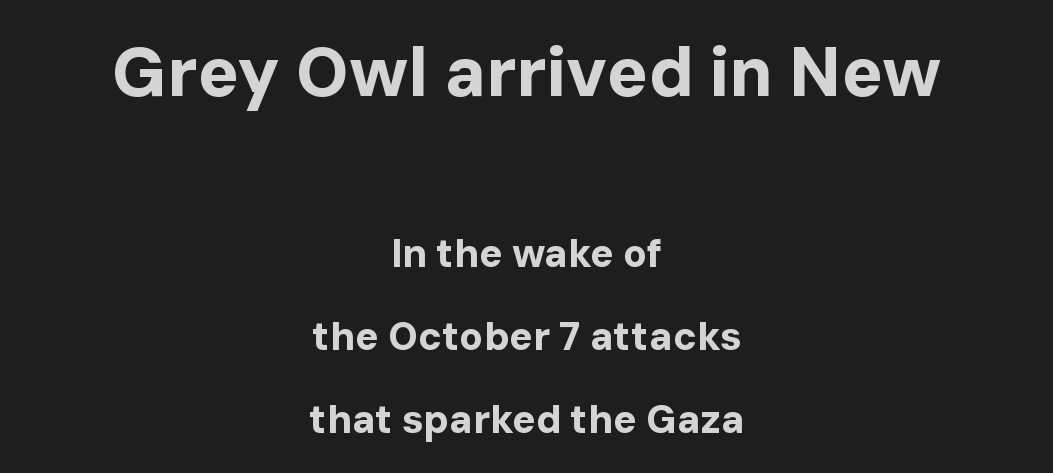
Typographically, this falls in the sans-serif category. Both edges are ragged and mirror each other, which tells us the setting is centered. The rendering uses natural spacing where letterforms have individual widths. Does the weight exceed regular? Yes, all the way to bold.
